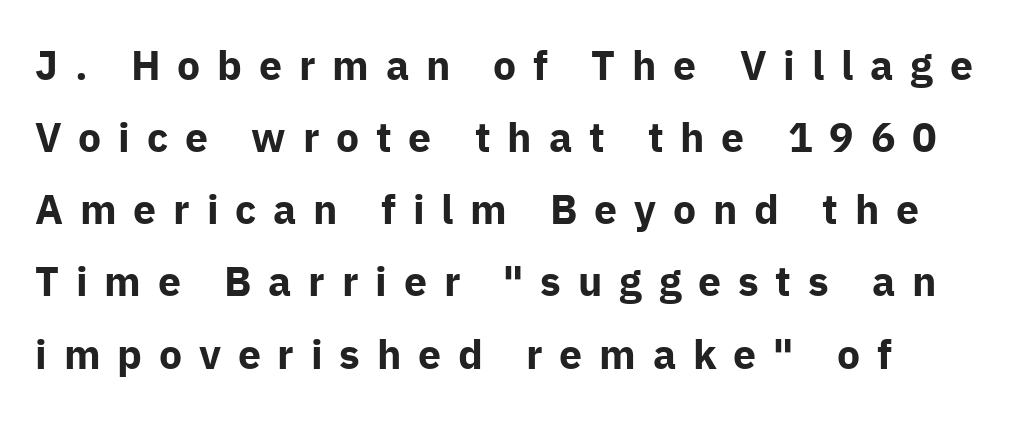
Observe the absence of serifs on each vertical stroke in this sample. Display-style spreading of the glyphs; the letterfit is very open. Notice how thick the strokes are: this is what a full bold looks like. Descenders are the only things crossing below the line. The lettering stays uniformly vertical, giving the passage a roman look.
